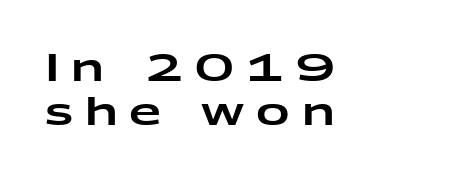
Varying glyph widths throughout — classic text-font behaviour. Are there feet on the stems? There aren't — it's a sans. Substantial extra tracking has been applied to these lines. The space directly below the letters is spotless. Line starts are locked; line ends wander.
